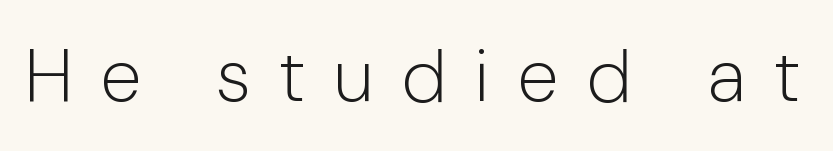
{"serif": "no", "italic": "no", "bold": "no", "weight": "light", "width": "condensed", "stroke_contrast": "low", "x_height": "medium", "monospaced": "no", "underline": "no", "letter_spacing": "wide", "letter_spacing_em": 0.41, "glyph_px": 75}
